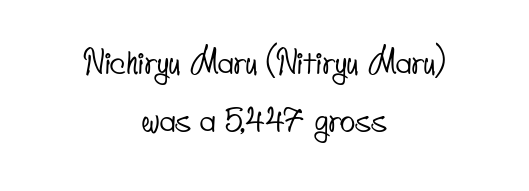
Q: Is the typeface a serif or a sans-serif typeface? A: Sans-serif.
Q: Is the text underlined? A: No.
Q: How is the paragraph aligned? A: Centered.
Q: Is the spacing between letters normal or unusually wide? A: Normal.
Q: Width (condensed, normal, or wide)? A: Condensed.
Q: Stroke contrast? A: Low.
Q: x-height? A: Small.
Q: Monospaced? A: No.
